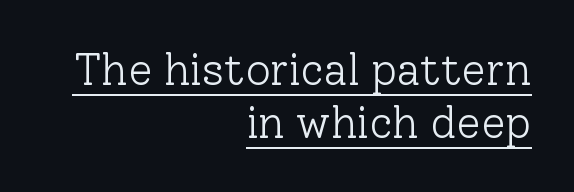
Q: Is the text bold? A: No.
Q: Is the text italic (slanted)? A: No, it is upright.
Q: Is the typeface a serif or a sans-serif typeface? A: Serif.
Q: Is the text underlined? A: Yes.
Q: How is the paragraph aligned? A: Right-aligned.
Q: Is the spacing between letters normal or unusually wide? A: Normal.
Q: Width (condensed, normal, or wide)? A: Normal.
Q: Stroke contrast? A: Low.
Q: x-height? A: Medium.
Q: Monospaced? A: No.
